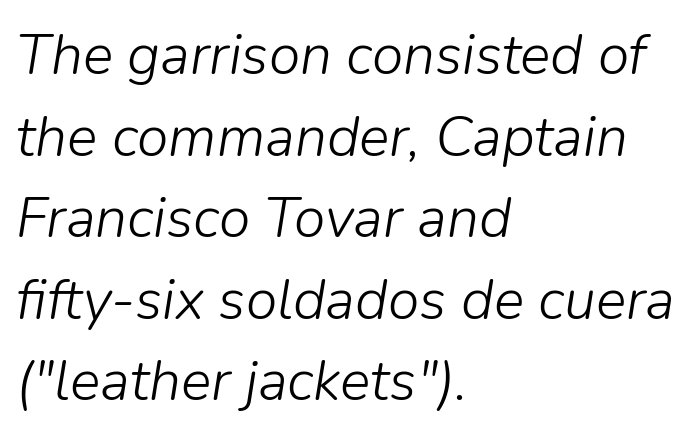
Q: Is the text bold? A: No.
Q: Is the text italic (slanted)? A: Yes, it leans right by about 9 degrees.
Q: Is the text underlined? A: No.
Q: How is the paragraph aligned? A: Left-aligned.
Q: Is the spacing between letters normal or unusually wide? A: Normal.
Q: Is the spacing between lines tight, normal or loose? A: Normal.
Q: Width (condensed, normal, or wide)? A: Normal.
Q: Stroke contrast? A: Low.
Q: x-height? A: Medium.
Q: Monospaced? A: No.
